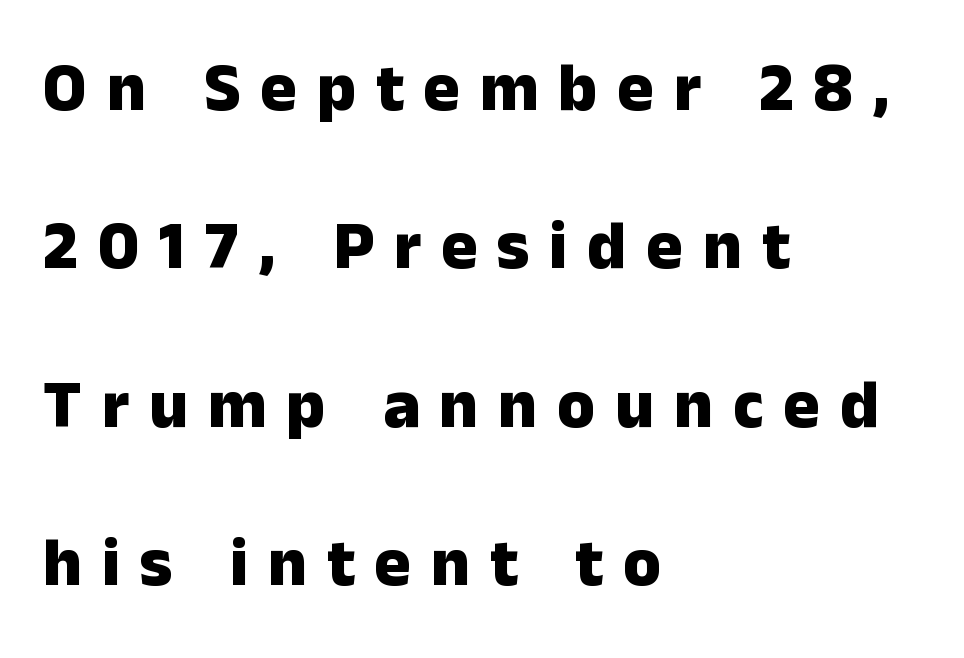
Do the characters align in a grid? No, the font is proportional. All the whitespace from short lines collects on the right. No word sits above an underline. Each word looks stretched out because of the extra space between its letters. These words are printed bold, with thick strokes throughout. This sample trades compactness for vertical openness between lines.
